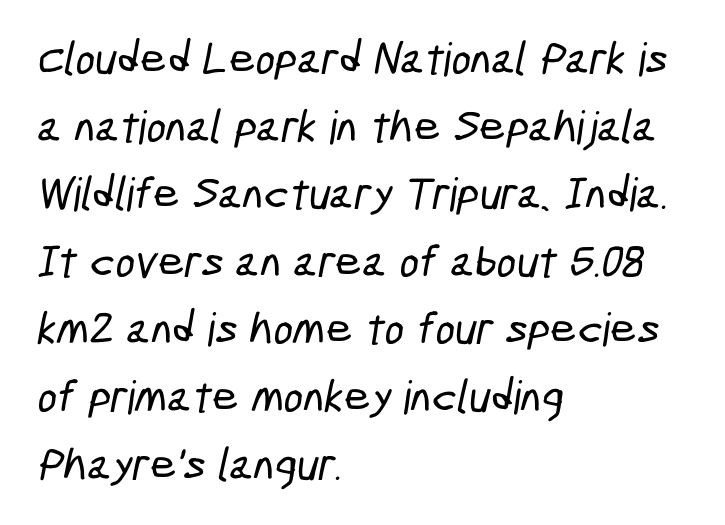
The image shows 46 px condensed sans-serif type; set left-aligned, normal line spacing (1.47x), normal letter spacing, not underlined; low stroke contrast and a medium x-height.
